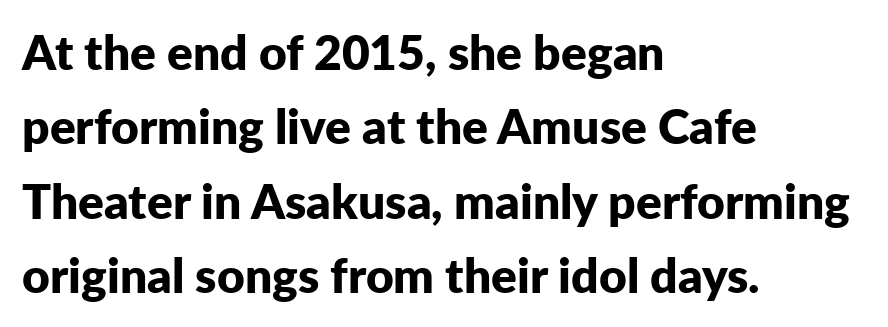
{"serif": "no", "italic": "no", "bold": "yes", "weight": "bold", "width": "normal", "stroke_contrast": "low", "x_height": "medium", "monospaced": "no", "underline": "no", "align": "left", "line_spacing": "normal", "line_spacing_ratio": 1.55, "letter_spacing": "normal", "letter_spacing_em": 0.0, "glyph_px": 48}
